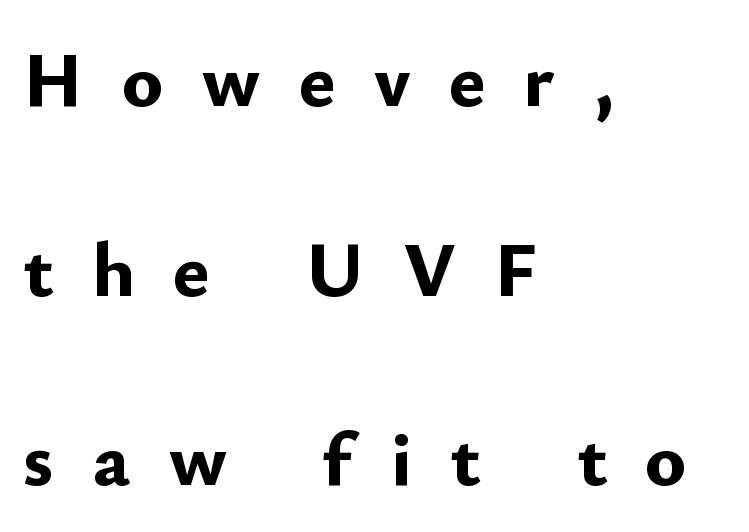
{"serif": "no", "italic": "no", "bold": "yes", "weight": "bold", "width": "normal", "stroke_contrast": "low", "x_height": "small", "monospaced": "no", "underline": "no", "align": "left", "line_spacing": "loose", "line_spacing_ratio": 2.43, "letter_spacing": "wide", "letter_spacing_em": 0.49, "glyph_px": 78}
